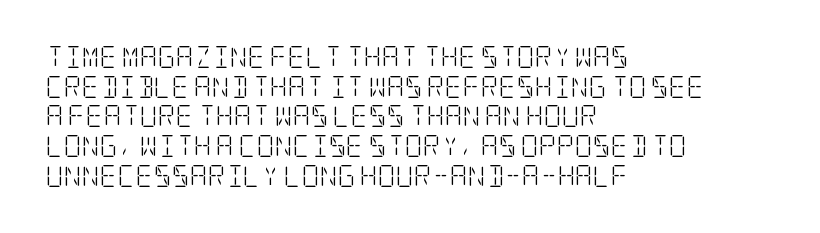
Q: Is the text bold? A: No.
Q: Is the text italic (slanted)? A: No, it is upright.
Q: Is the text underlined? A: No.
Q: How is the paragraph aligned? A: Left-aligned.
Q: Is the spacing between letters normal or unusually wide? A: Normal.
Q: Is the spacing between lines tight, normal or loose? A: Normal.
